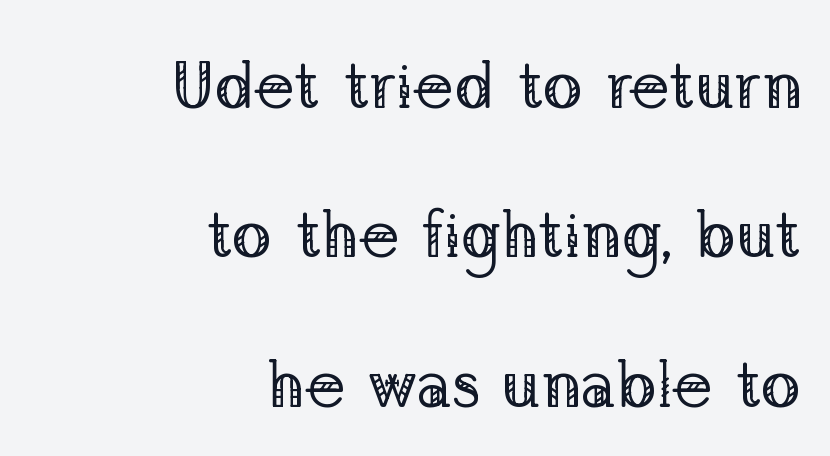
{"serif": "yes", "italic": "no", "bold": "no", "weight": "regular", "width": "normal", "stroke_contrast": "low", "x_height": "medium", "monospaced": "no", "underline": "no", "align": "right", "line_spacing": "loose", "line_spacing_ratio": 2.23, "letter_spacing": "normal", "letter_spacing_em": 0.0, "glyph_px": 67}
